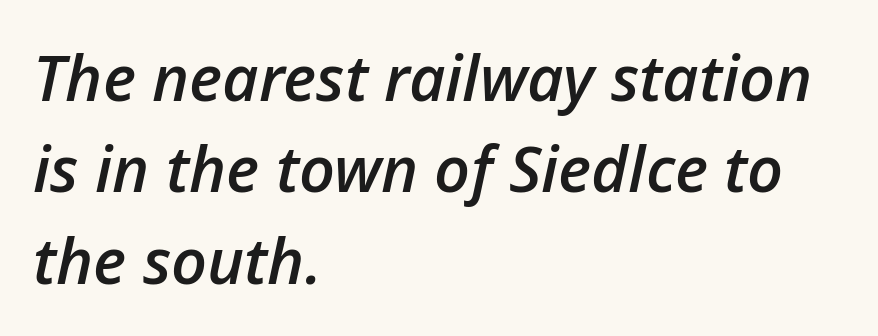
The image shows 63 px semibold type, italic (leaning right); set left-aligned, normal line spacing (1.45x), normal letter spacing, not underlined; low stroke contrast and a medium x-height.
